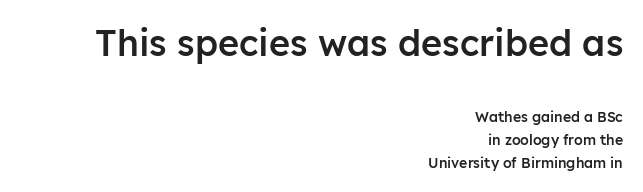
The designer left line spacing at the default. Scale decreases going downward across the two blocks. Unmarked baselines from the first word to the last. Note the varied advance widths — an 'i' is clearly narrower than an 'm'. Italic? Not at all — the glyphs are vertical. Is the block centered? No — it sits flush against the right margin.
